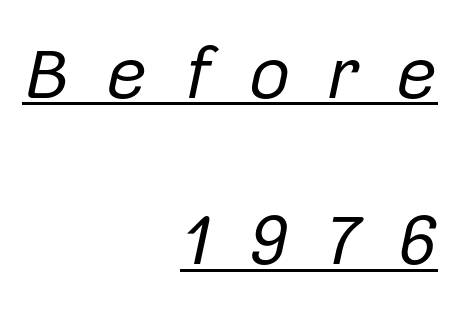
{"italic": "yes", "lean": "right", "slant_degrees": 12, "bold": "no", "weight": "regular", "width": "normal", "stroke_contrast": "low", "x_height": "medium", "monospaced": "no", "underline": "yes", "align": "right", "line_spacing": "loose", "line_spacing_ratio": 2.28, "letter_spacing": "wide", "letter_spacing_em": 0.49, "glyph_px": 73}
